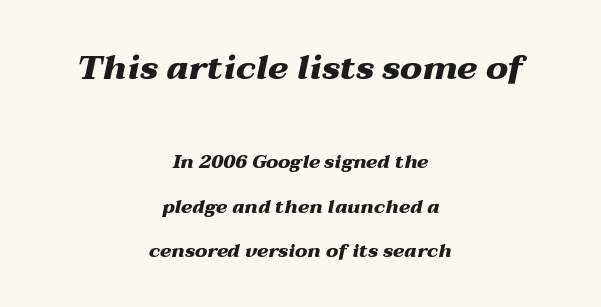
The letters are bold, with thick, heavy strokes. Two sizes are in play, and the larger belongs to the first block. Here the designer chose a conventional face with non-uniform glyph widths. The whole block is typeset with a tilt. If you measured baseline to baseline, you'd find a long distance. Line starts and ends both wander, symmetrically.
